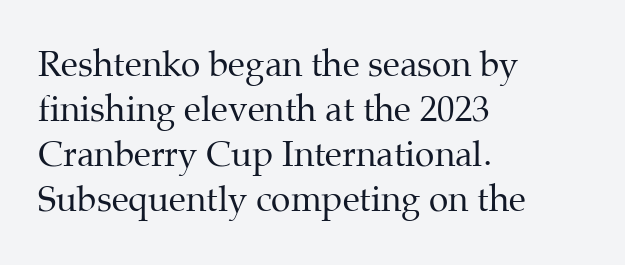
Q: Is the text bold? A: No.
Q: Is the text italic (slanted)? A: No, it is upright.
Q: Is the typeface a serif or a sans-serif typeface? A: Serif.
Q: Is the text underlined? A: No.
Q: How is the paragraph aligned? A: Left-aligned.
Q: Is the spacing between letters normal or unusually wide? A: Normal.
Q: Is the spacing between lines tight, normal or loose? A: Normal.
Q: Width (condensed, normal, or wide)? A: Normal.
Q: Stroke contrast? A: Medium.
Q: x-height? A: Medium.
Q: Monospaced? A: No.
